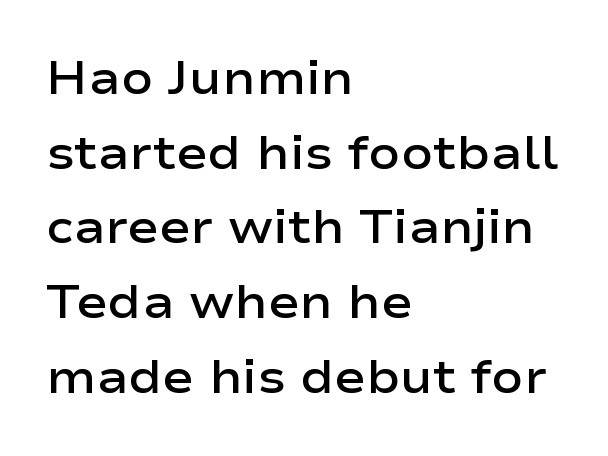
Q: Is the text bold? A: Semi-bold.
Q: Is the text italic (slanted)? A: No, it is upright.
Q: Is the typeface a serif or a sans-serif typeface? A: Sans-serif.
Q: Is the text underlined? A: No.
Q: How is the paragraph aligned? A: Left-aligned.
Q: Is the spacing between letters normal or unusually wide? A: Normal.
Q: Is the spacing between lines tight, normal or loose? A: Normal.
Q: Width (condensed, normal, or wide)? A: Wide.
Q: Stroke contrast? A: Low.
Q: x-height? A: Medium.
Q: Monospaced? A: No.
